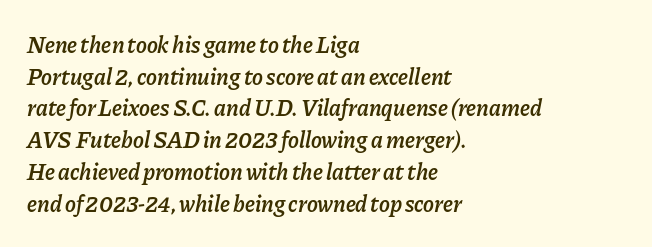
Q: Is the text bold? A: Semi-bold.
Q: Is the text italic (slanted)? A: Yes, it leans right by about 11 degrees.
Q: Is the text underlined? A: No.
Q: How is the paragraph aligned? A: Left-aligned.
Q: Is the spacing between letters normal or unusually wide? A: Normal.
Q: Is the spacing between lines tight, normal or loose? A: Normal.
